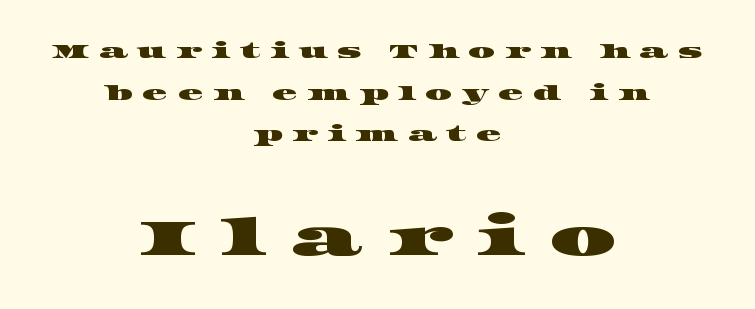
The image shows 53 px wide serif type; set centered, loose line spacing (1.98x), unusually wide letter spacing (+0.44 em), not underlined; the second (bottom) block is 2.52x larger; high stroke contrast and a large x-height.
